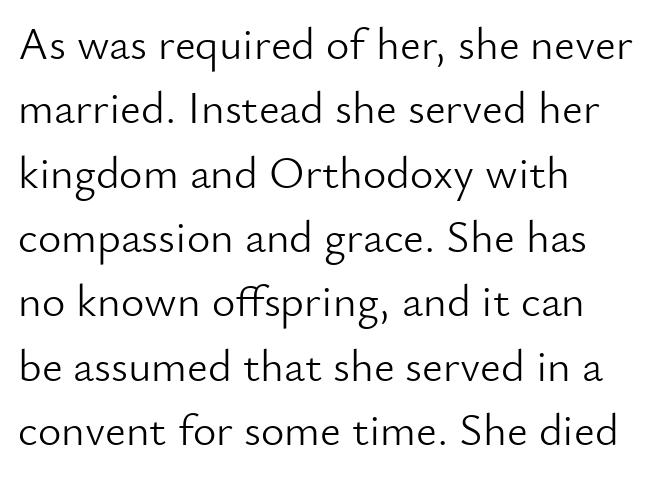
The image shows 45 px light sans-serif type, upright; set left-aligned, normal line spacing (1.43x), normal letter spacing, not underlined; low stroke contrast and a small x-height.
